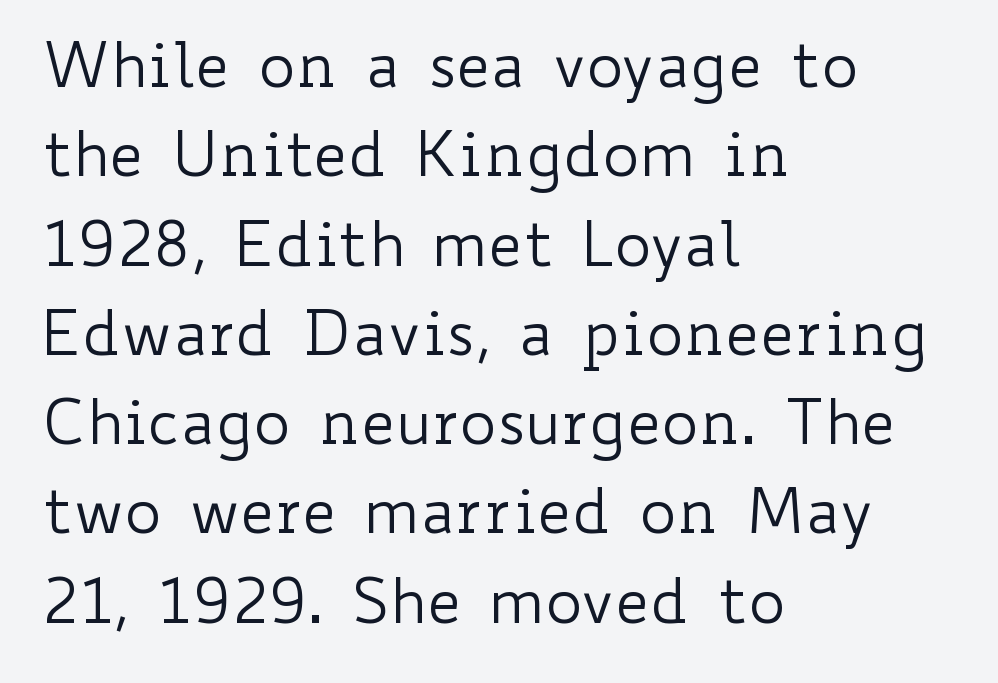
The image shows 62 px regular-weight, wide type, upright; set left-aligned, normal line spacing (1.44x), normal letter spacing, not underlined; low stroke contrast and a small x-height.
